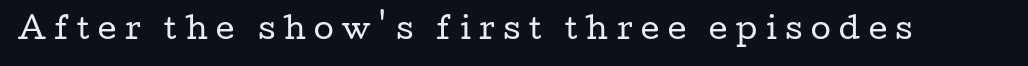
The face used here is proportionally spaced, like ordinary book or web type. Nope, not italic — everything's standing straight. Anything drawn beneath the words? Only blank space. Weight: not bold — regular or lighter.
